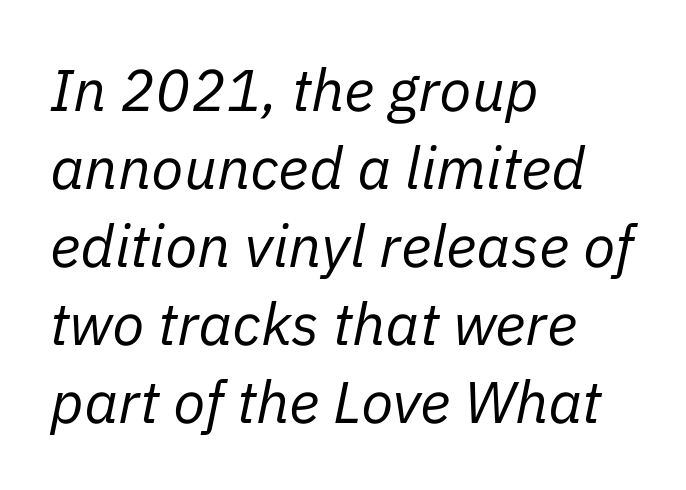
Q: Is the text bold? A: No.
Q: Is the text italic (slanted)? A: Yes, it leans right by about 11 degrees.
Q: Is the text underlined? A: No.
Q: How is the paragraph aligned? A: Left-aligned.
Q: Is the spacing between letters normal or unusually wide? A: Normal.
Q: Is the spacing between lines tight, normal or loose? A: Normal.
Q: Width (condensed, normal, or wide)? A: Normal.
Q: Stroke contrast? A: Low.
Q: x-height? A: Medium.
Q: Monospaced? A: No.
